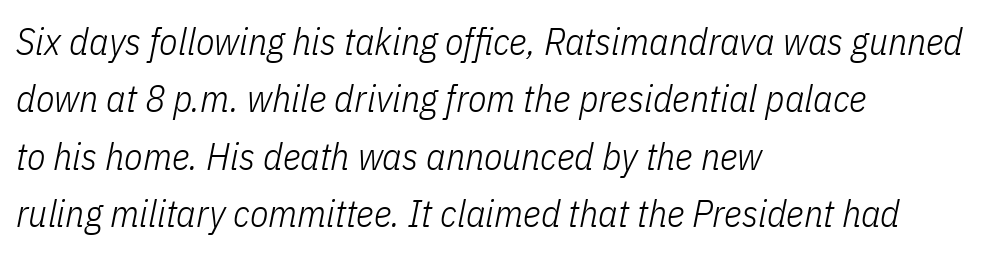
{"italic": "yes", "lean": "right", "slant_degrees": 11, "bold": "no", "weight": "light", "width": "condensed", "stroke_contrast": "low", "x_height": "medium", "monospaced": "no", "underline": "no", "align": "left", "line_spacing": "normal", "line_spacing_ratio": 1.51, "letter_spacing": "normal", "letter_spacing_em": 0.0, "glyph_px": 38}
